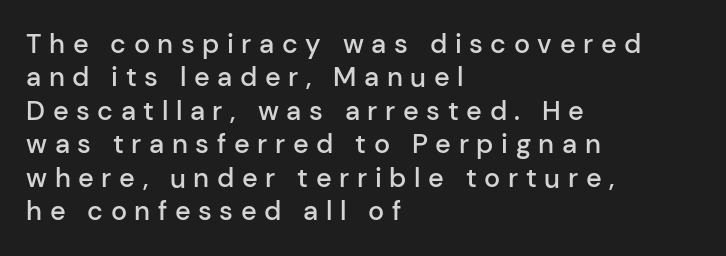
The image shows 27 px text type, upright; set left-aligned, line spacing 1.24x, unusually wide letter spacing (+0.28 em), not underlined.
